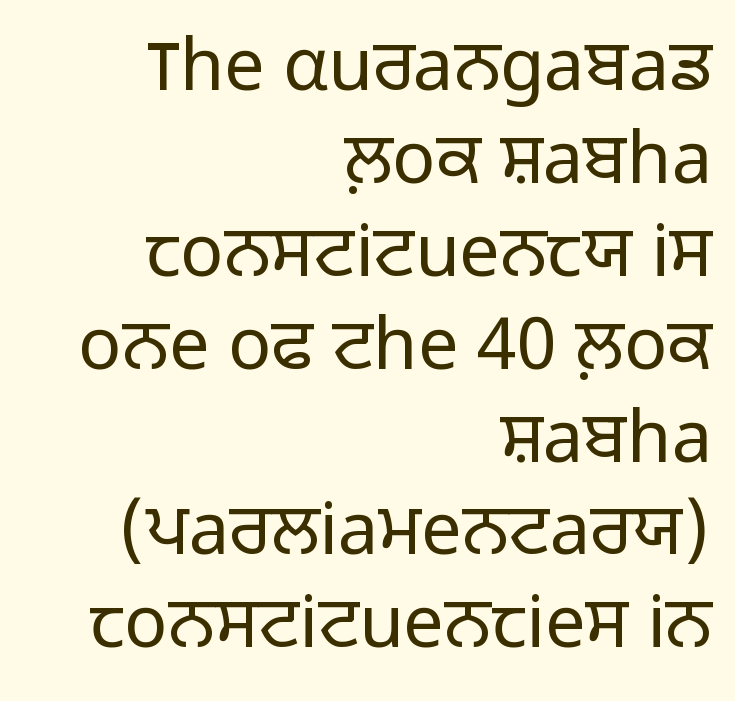
Q: Is the text bold? A: No.
Q: Is the text italic (slanted)? A: No, it is upright.
Q: Is the typeface a serif or a sans-serif typeface? A: Sans-serif.
Q: Is the text underlined? A: No.
Q: How is the paragraph aligned? A: Right-aligned.
Q: Is the spacing between letters normal or unusually wide? A: Normal.
Q: Is the spacing between lines tight, normal or loose? A: Normal.
Q: Width (condensed, normal, or wide)? A: Normal.
Q: Stroke contrast? A: Low.
Q: x-height? A: Medium.
Q: Monospaced? A: No.
